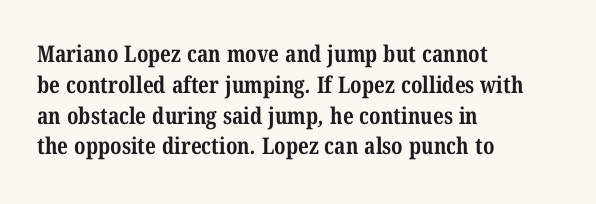
{"bold": "yes", "underline": "no", "align": "left", "line_spacing": "normal", "line_spacing_ratio": 1.34, "letter_spacing": "normal", "letter_spacing_em": 0.0, "glyph_px": 23}
